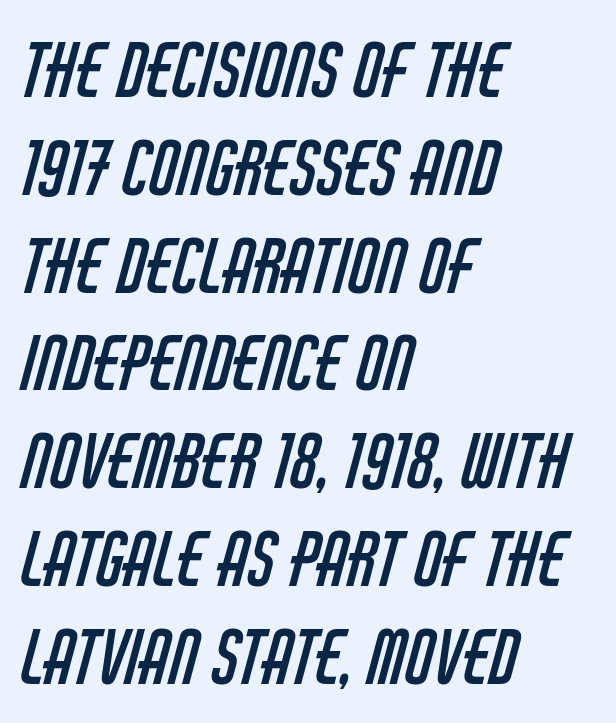
Proportional: the letters do not fall into vertical columns. This sample keeps an unexceptional amount of space between lines. Nope, no serifs anywhere on these letters. Bold? No — there's no thickening of the strokes. The compositor pushed each line to the left boundary.
